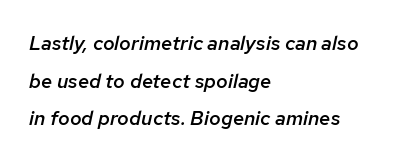
Q: Is the text bold? A: Semi-bold.
Q: Is the text italic (slanted)? A: Yes, it leans right by about 12 degrees.
Q: Is the text underlined? A: No.
Q: How is the paragraph aligned? A: Left-aligned.
Q: Is the spacing between letters normal or unusually wide? A: Normal.
